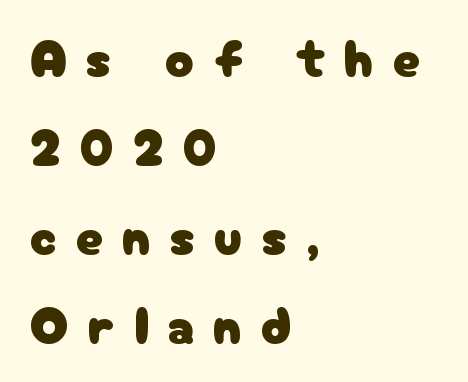
This sample has the flowing, uneven cadence of proportional lettering. Type style note: lacks serifs. The gaps between neighbouring characters are conspicuously large. Has an underline been added? It has not. Normally led — the rows are evenly, conventionally spaced.
